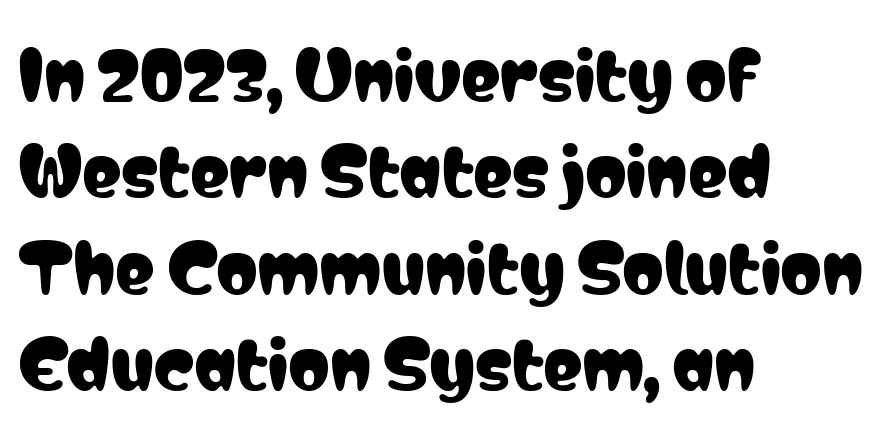
{"serif": "no", "italic": "no", "width": "condensed", "stroke_contrast": "low", "x_height": "medium", "monospaced": "no", "underline": "no", "align": "left", "line_spacing": "normal", "line_spacing_ratio": 1.46, "letter_spacing": "normal", "letter_spacing_em": 0.0, "glyph_px": 66}
